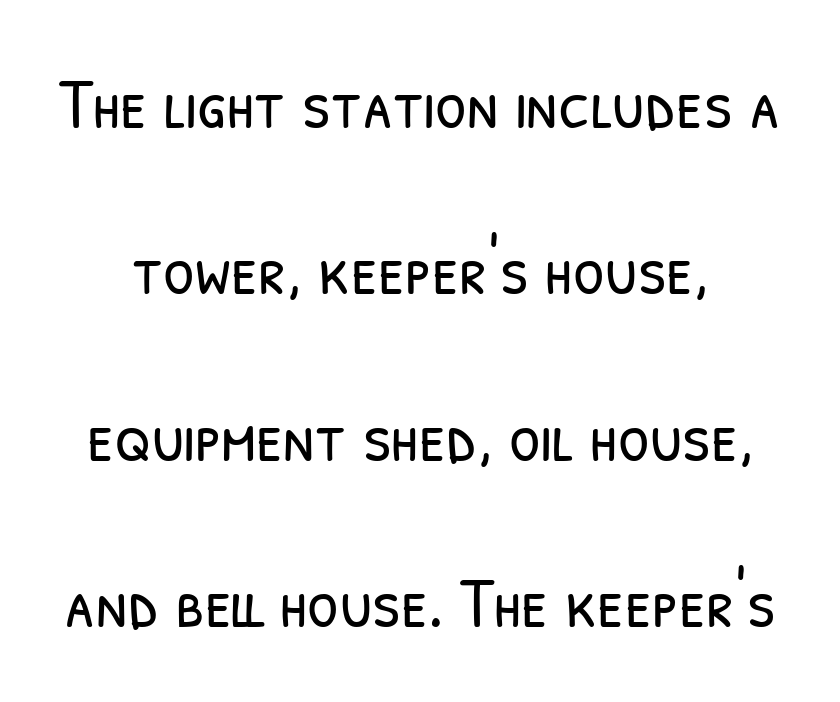
Stroke mass is kept to a normal reading level or below. Examine the stroke ends and you'll find no serifs. Is this a fixed-width face? No — the glyphs have proportional, varying widths. The baseline area is clear. Default kerning and tracking; the words read as compact shapes. Leading: increased.
